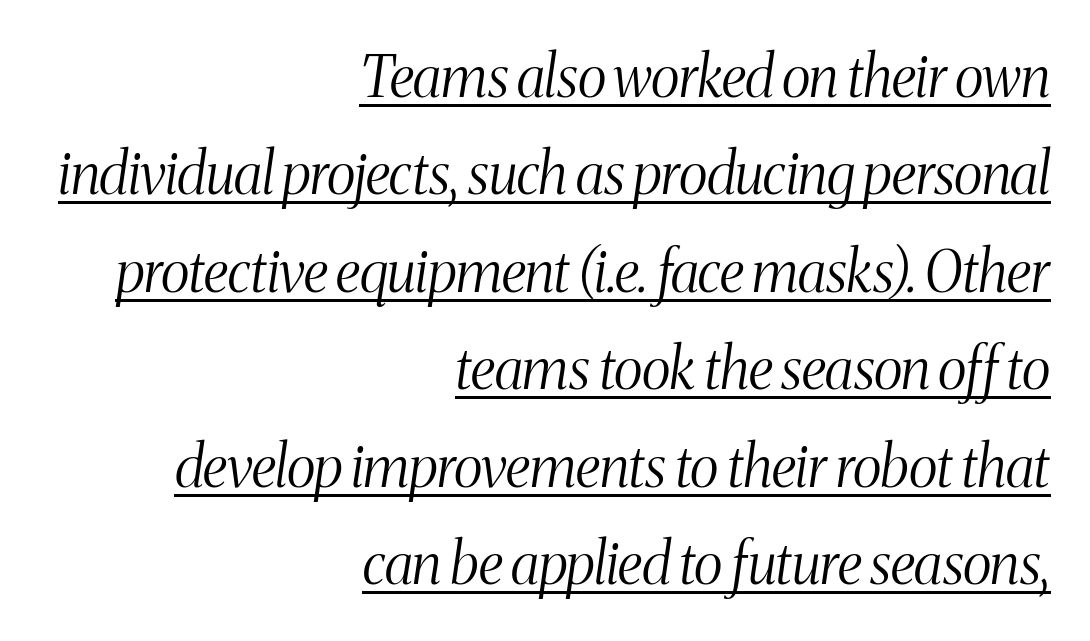
Q: Is the text bold? A: No.
Q: Is the text italic (slanted)? A: Yes, it leans right by about 8 degrees.
Q: Is the typeface a serif or a sans-serif typeface? A: Serif.
Q: Is the text underlined? A: Yes.
Q: How is the paragraph aligned? A: Right-aligned.
Q: Is the spacing between letters normal or unusually wide? A: Normal.
Q: Width (condensed, normal, or wide)? A: Condensed.
Q: Stroke contrast? A: Medium.
Q: x-height? A: Medium.
Q: Monospaced? A: No.
